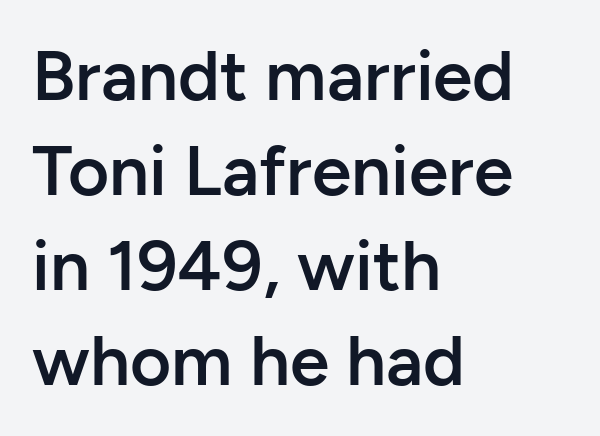
The image shows 71 px semibold sans-serif type, upright; set left-aligned, normal line spacing (1.34x), normal letter spacing, not underlined; low stroke contrast and a medium x-height.
